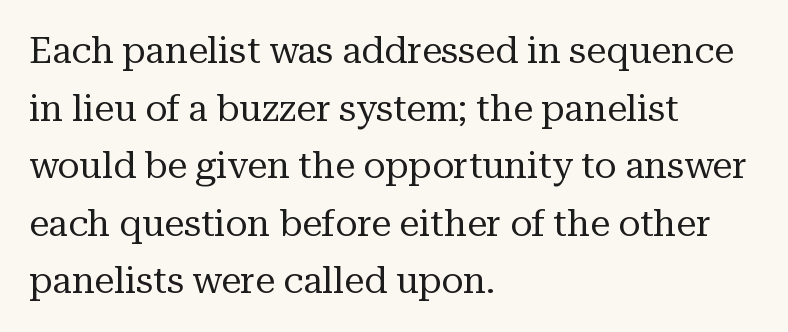
Q: Is the text bold? A: No.
Q: Is the text italic (slanted)? A: No, it is upright.
Q: Is the typeface a serif or a sans-serif typeface? A: Serif.
Q: Is the text underlined? A: No.
Q: How is the paragraph aligned? A: Left-aligned.
Q: Is the spacing between letters normal or unusually wide? A: Normal.
Q: Is the spacing between lines tight, normal or loose? A: Normal.
Q: Width (condensed, normal, or wide)? A: Normal.
Q: Stroke contrast? A: Medium.
Q: x-height? A: Medium.
Q: Monospaced? A: No.
